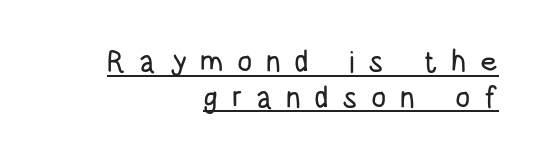
The image shows 30 px condensed sans-serif type, upright; set right-aligned, line spacing 1.19x, unusually wide letter spacing (+0.45 em), underlined; low stroke contrast and a large x-height.
